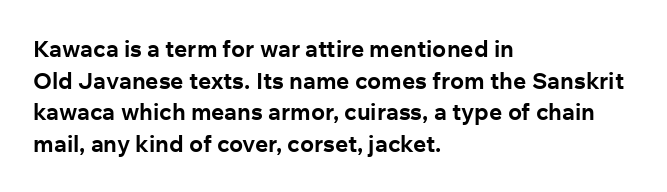
Q: Is the text bold? A: Yes.
Q: Is the text italic (slanted)? A: No, it is upright.
Q: Is the text underlined? A: No.
Q: How is the paragraph aligned? A: Left-aligned.
Q: Is the spacing between letters normal or unusually wide? A: Normal.
Q: Is the spacing between lines tight, normal or loose? A: Normal.
